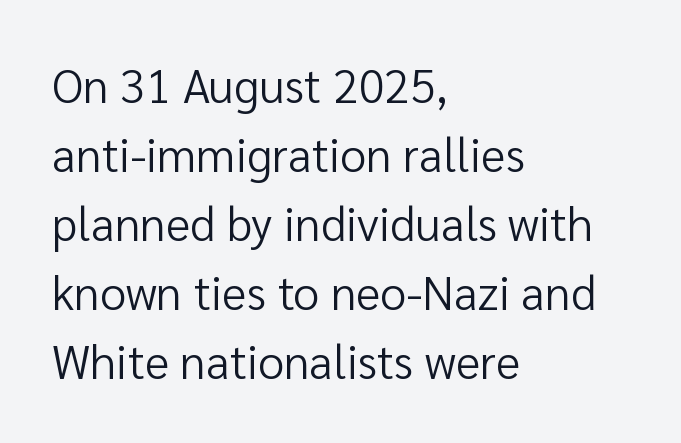
{"serif": "no", "italic": "no", "bold": "no", "weight": "regular", "width": "normal", "stroke_contrast": "low", "x_height": "medium", "monospaced": "no", "underline": "no", "align": "left", "line_spacing": "normal", "line_spacing_ratio": 1.47, "letter_spacing": "normal", "letter_spacing_em": 0.0, "glyph_px": 47}
